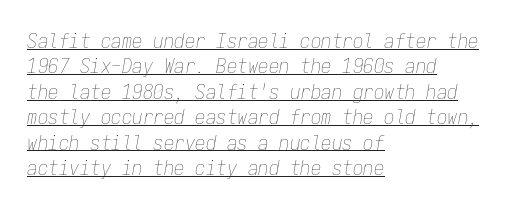
Stem width sits at or under what a default text font uses. Has an underline been added? It has. Students, note that the glyphs here touch the page at normal intervals. Notice how the stems are inclined rather than vertical — that's the hallmark of italics. The setting favours the left margin, as ordinary paragraphs usually do.
